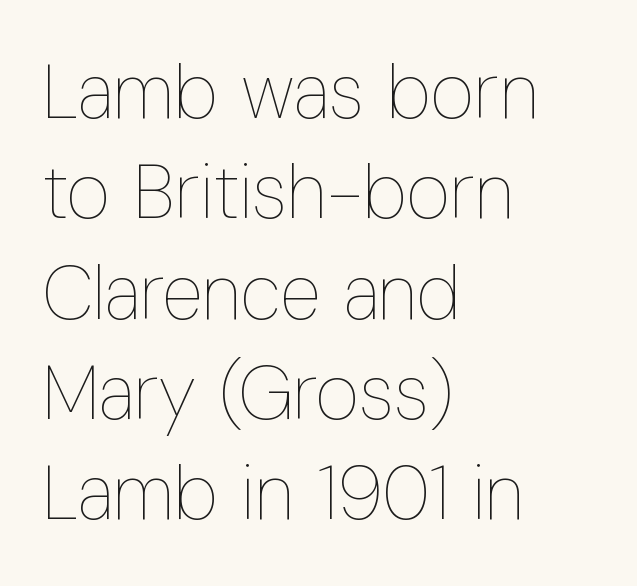
The image shows 76 px thin, condensed type, upright; set left-aligned, normal line spacing (1.32x), normal letter spacing, not underlined; low stroke contrast and a medium x-height.
